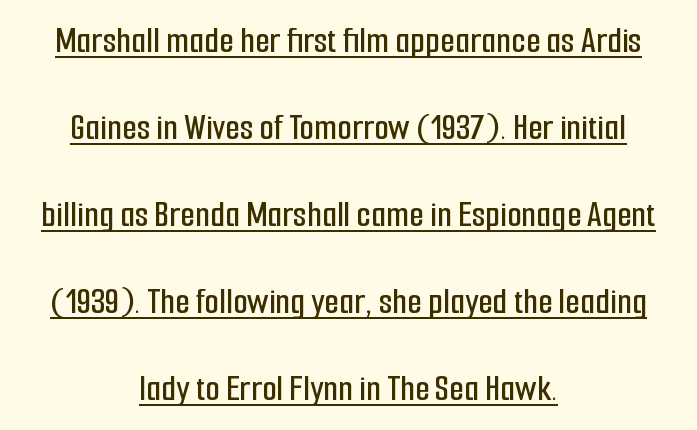
{"serif": "no", "italic": "no", "width": "condensed", "stroke_contrast": "low", "x_height": "medium", "monospaced": "no", "underline": "yes", "align": "center", "line_spacing": "loose", "line_spacing_ratio": 2.29, "letter_spacing": "normal", "letter_spacing_em": 0.0, "glyph_px": 38}
